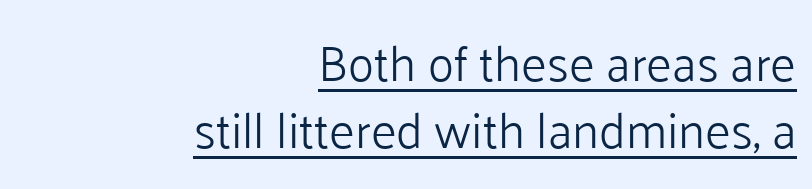
The strokes carry an ordinary text weight at most. Line endings align vertically; line beginnings do not. Ascenders rise straight up at ninety degrees. Evenly set lines give the paragraph a standard silhouette.
